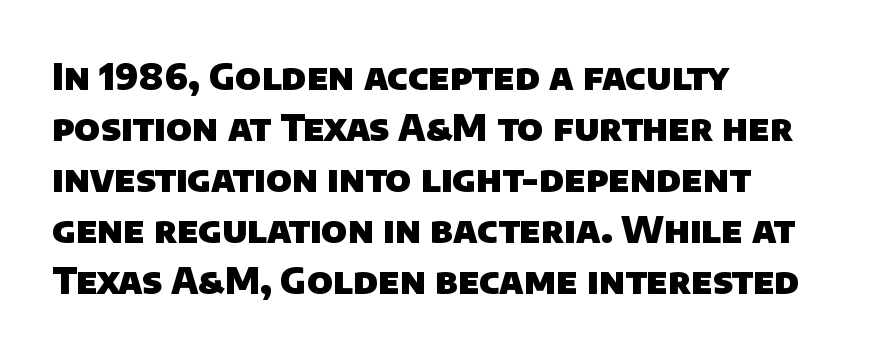
Q: Is the text bold? A: Yes.
Q: Is the typeface a serif or a sans-serif typeface? A: Sans-serif.
Q: Is the text underlined? A: No.
Q: How is the paragraph aligned? A: Left-aligned.
Q: Is the spacing between letters normal or unusually wide? A: Normal.
Q: Is the spacing between lines tight, normal or loose? A: Normal.
Q: Width (condensed, normal, or wide)? A: Normal.
Q: Stroke contrast? A: Low.
Q: x-height? A: Large.
Q: Monospaced? A: No.
